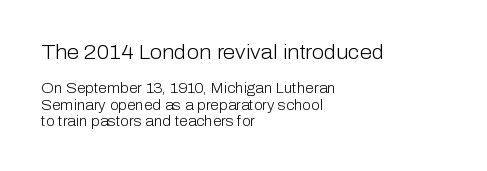
The lines are quadded left. Nothing heavy about these letters — not bold at all. Each word holds together tightly as a unit, with standard inter-letter gaps. The strip under each line holds only bare page.
